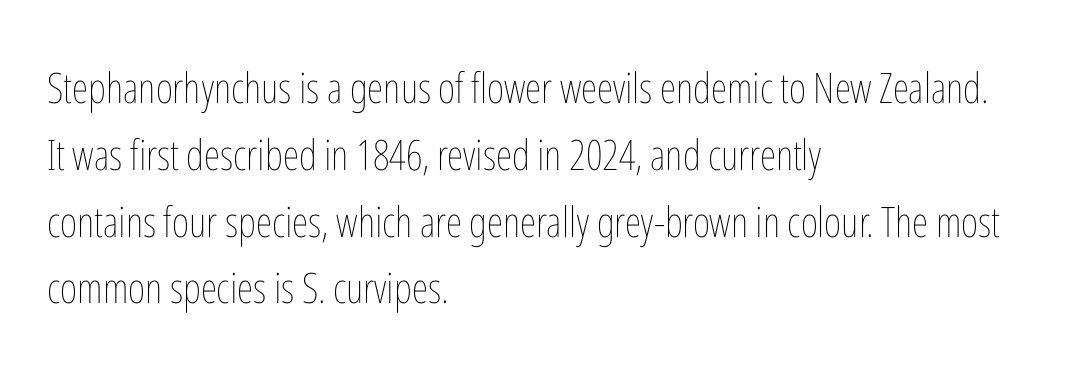
Tracking value appears to be zero — textbook default spacing. Weight: regular or lighter. The rendering anchors every line to the left-hand side. Any mark beneath the type? The region is blank.
